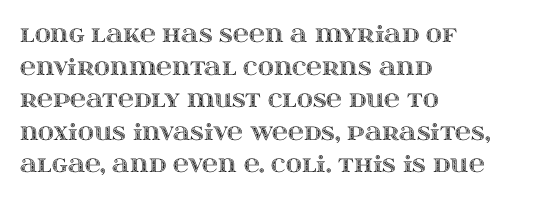
The string is rendered with underlining switched off. Successive baselines arrive at the customary interval. The paragraph shown leans on its left margin. Do the letters lean? They stand straight. The passage shown has conventional tracking throughout.
